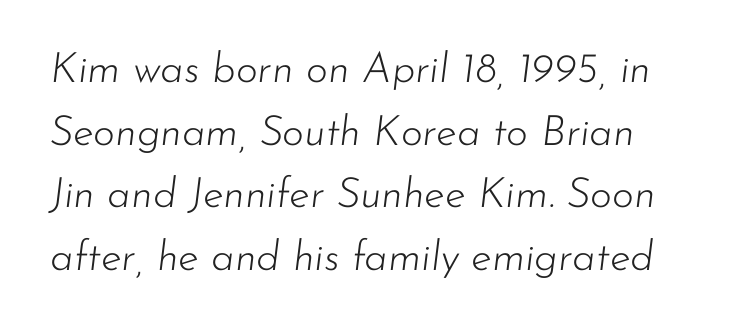
The image shows 42 px light type, italic (leaning right); set normal line spacing (1.49x), normal letter spacing, not underlined; low stroke contrast and a small x-height.
